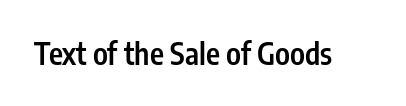
The image shows 30 px semibold, condensed sans-serif type, upright; set normal letter spacing, not underlined; low stroke contrast and a medium x-height.
